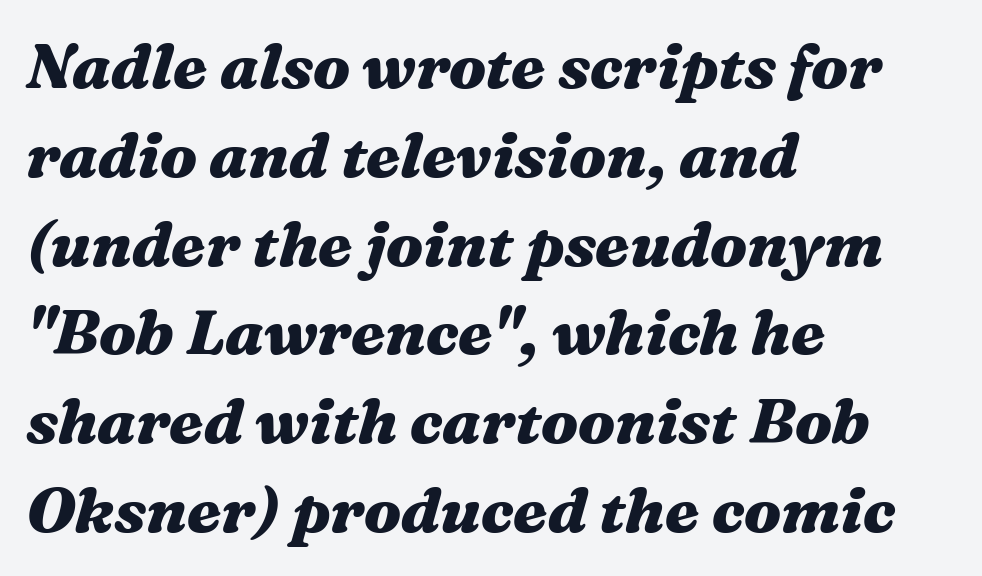
{"italic": "yes", "lean": "right", "slant_degrees": 16, "bold": "yes", "weight": "heavy", "width": "wide", "stroke_contrast": "medium", "x_height": "medium", "monospaced": "no", "underline": "no", "align": "left", "line_spacing": "normal", "line_spacing_ratio": 1.41, "letter_spacing": "normal", "letter_spacing_em": 0.0, "glyph_px": 63}
